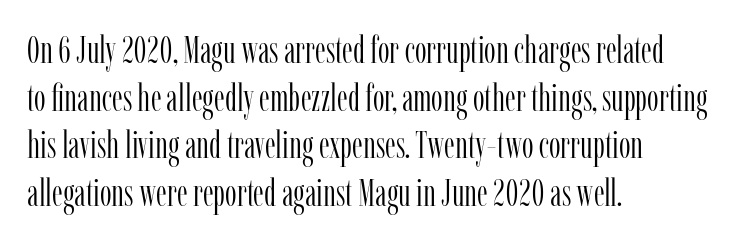
{"serif": "yes", "italic": "no", "bold": "no", "weight": "light", "width": "condensed", "stroke_contrast": "low", "x_height": "medium", "monospaced": "no", "underline": "no", "align": "left", "line_spacing": "normal", "line_spacing_ratio": 1.29, "letter_spacing": "normal", "letter_spacing_em": 0.0, "glyph_px": 37}
